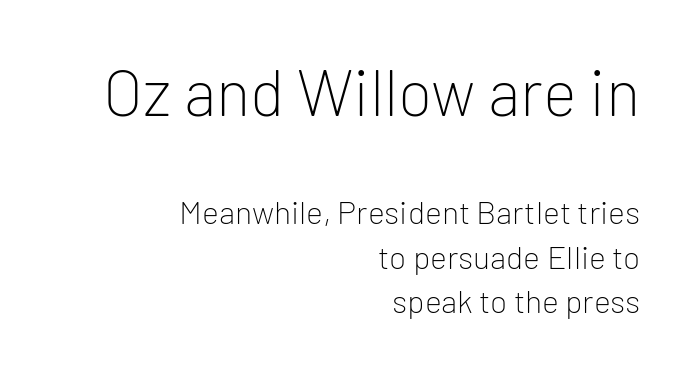
Q: Is the text bold? A: No.
Q: Is the text italic (slanted)? A: No, it is upright.
Q: Is the typeface a serif or a sans-serif typeface? A: Sans-serif.
Q: Is the text underlined? A: No.
Q: How is the paragraph aligned? A: Right-aligned.
Q: Is the spacing between letters normal or unusually wide? A: Normal.
Q: Is the spacing between lines tight, normal or loose? A: Normal.
Q: Which block of text is set in a larger size, the first (top) or the second (bottom)? A: The first (top) one.
Q: Width (condensed, normal, or wide)? A: Normal.
Q: Stroke contrast? A: Low.
Q: x-height? A: Medium.
Q: Monospaced? A: No.
